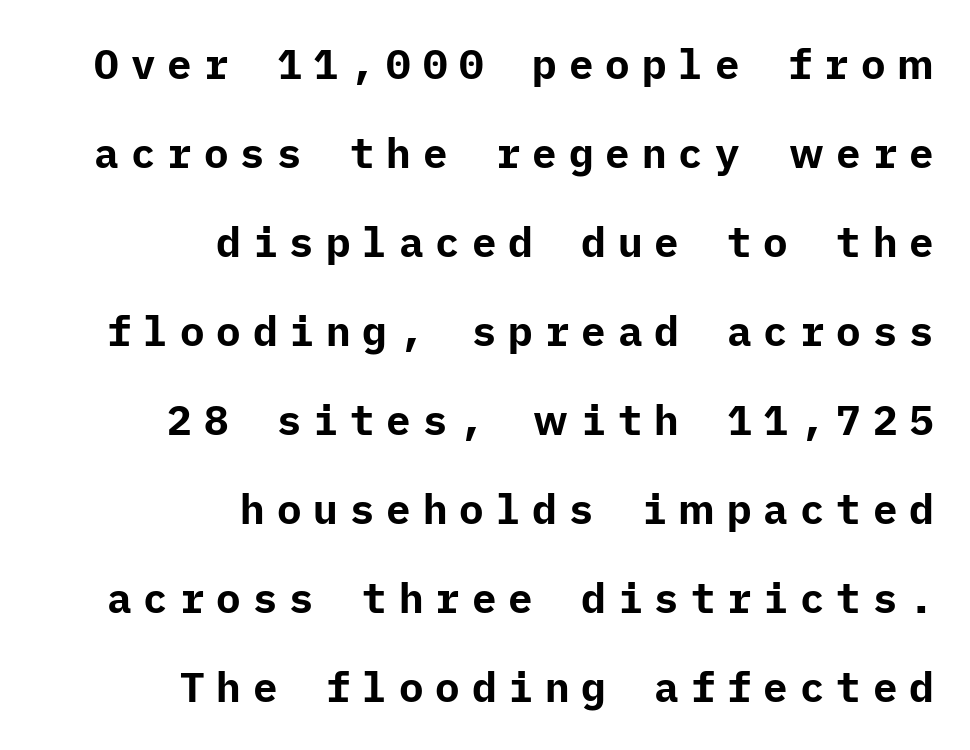
The image shows 41 px bold sans-serif type, upright; set right-aligned, loose line spacing (2.17x), unusually wide letter spacing (+0.29 em), not underlined; low stroke contrast and a medium x-height.
